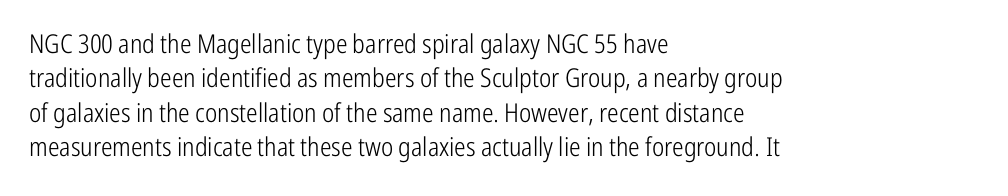
Q: Is the text bold? A: No.
Q: Is the text italic (slanted)? A: No, it is upright.
Q: Is the text underlined? A: No.
Q: How is the paragraph aligned? A: Left-aligned.
Q: Is the spacing between letters normal or unusually wide? A: Normal.
Q: Is the spacing between lines tight, normal or loose? A: Normal.
